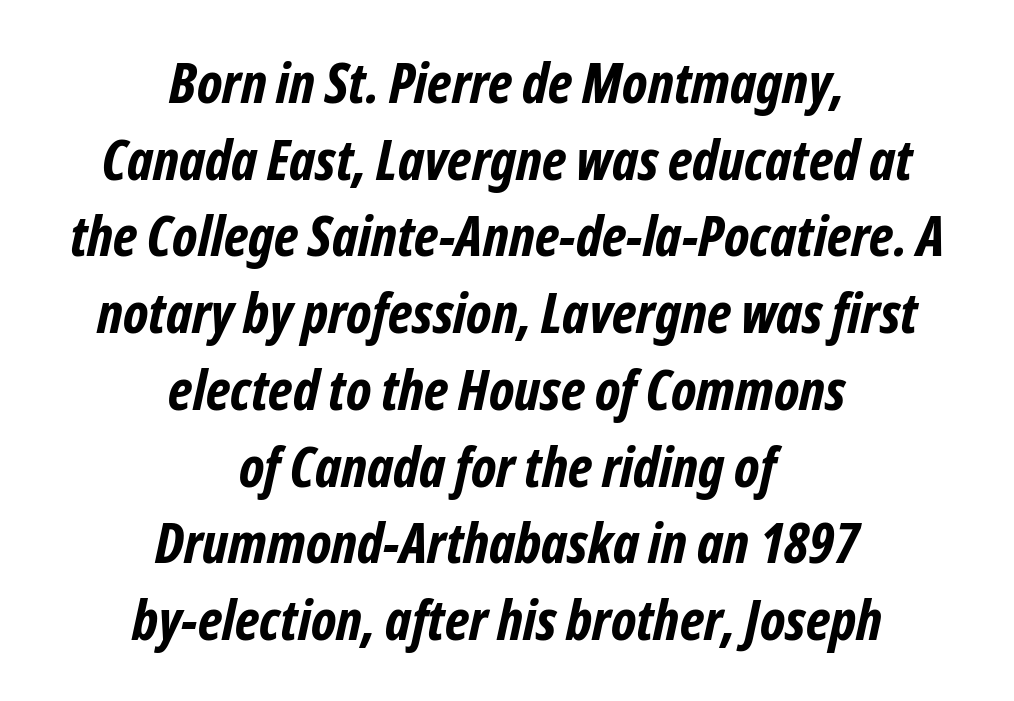
{"serif": "no", "bold": "yes", "weight": "bold", "width": "condensed", "stroke_contrast": "low", "x_height": "medium", "monospaced": "no", "underline": "no", "align": "center", "line_spacing": "normal", "line_spacing_ratio": 1.37, "letter_spacing": "normal", "letter_spacing_em": 0.0, "glyph_px": 56}
